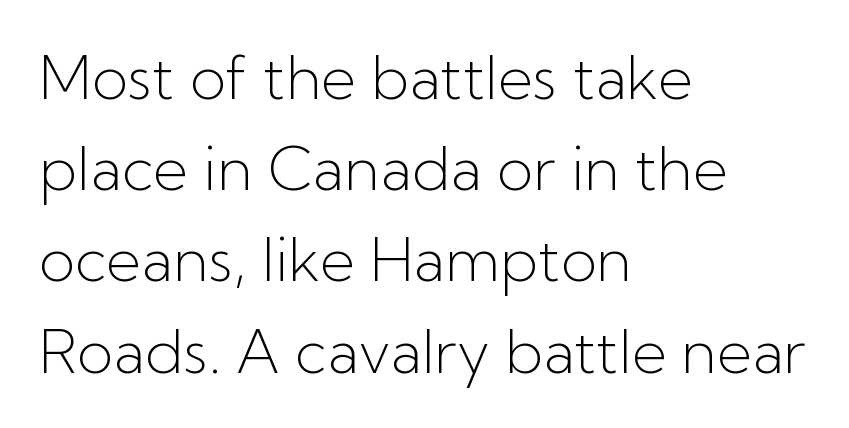
Q: Is the text bold? A: No.
Q: Is the text italic (slanted)? A: No, it is upright.
Q: Is the typeface a serif or a sans-serif typeface? A: Sans-serif.
Q: Is the text underlined? A: No.
Q: How is the paragraph aligned? A: Left-aligned.
Q: Is the spacing between letters normal or unusually wide? A: Normal.
Q: Is the spacing between lines tight, normal or loose? A: Normal.
Q: Width (condensed, normal, or wide)? A: Normal.
Q: Stroke contrast? A: Low.
Q: x-height? A: Medium.
Q: Monospaced? A: No.
